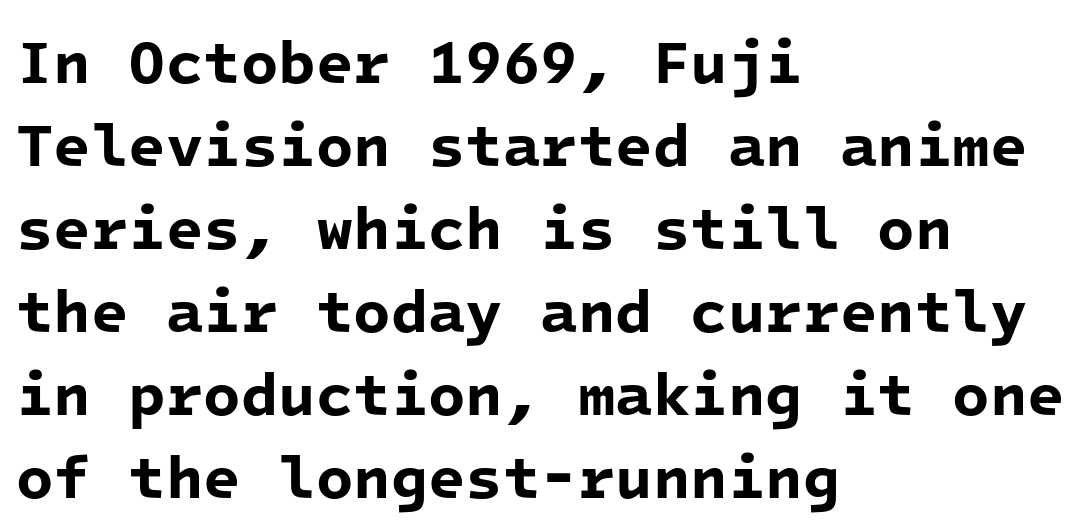
The image shows 61 px bold sans-serif type, monospaced; set left-aligned, normal line spacing (1.36x), normal letter spacing, not underlined; low stroke contrast and a medium x-height.
